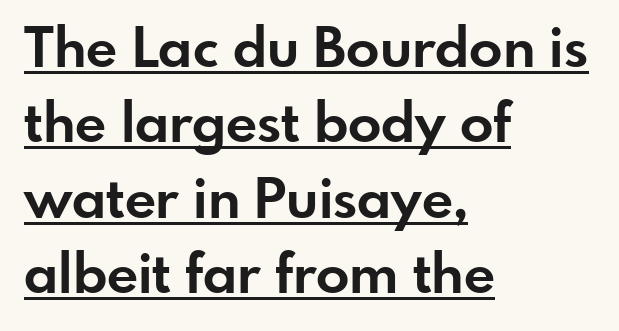
The image shows 55 px bold sans-serif type, upright; set left-aligned, normal line spacing (1.37x), normal letter spacing, underlined; low stroke contrast and a small x-height.
